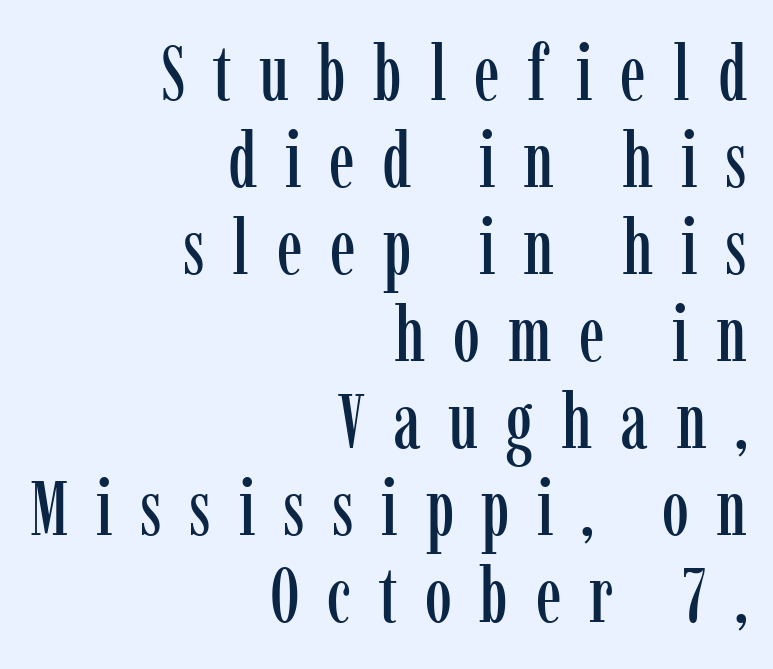
{"serif": "yes", "italic": "no", "width": "condensed", "stroke_contrast": "low", "x_height": "medium", "monospaced": "no", "underline": "no", "align": "right", "line_spacing": "tight", "line_spacing_ratio": 1.13, "letter_spacing": "wide", "letter_spacing_em": 0.36, "glyph_px": 77}
